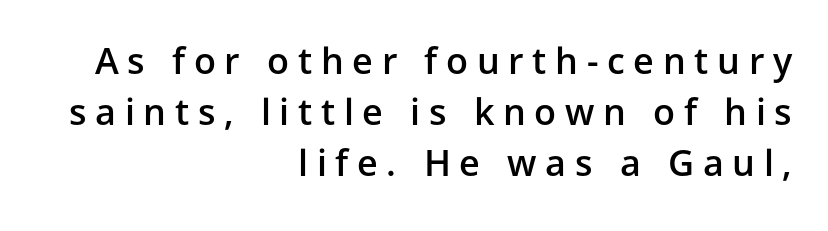
Q: Is the text bold? A: Semi-bold.
Q: Is the text italic (slanted)? A: No, it is upright.
Q: Is the typeface a serif or a sans-serif typeface? A: Sans-serif.
Q: Is the text underlined? A: No.
Q: How is the paragraph aligned? A: Right-aligned.
Q: Is the spacing between letters normal or unusually wide? A: Unusually wide.
Q: Is the spacing between lines tight, normal or loose? A: Normal.
Q: Width (condensed, normal, or wide)? A: Normal.
Q: Stroke contrast? A: Low.
Q: x-height? A: Medium.
Q: Monospaced? A: No.
